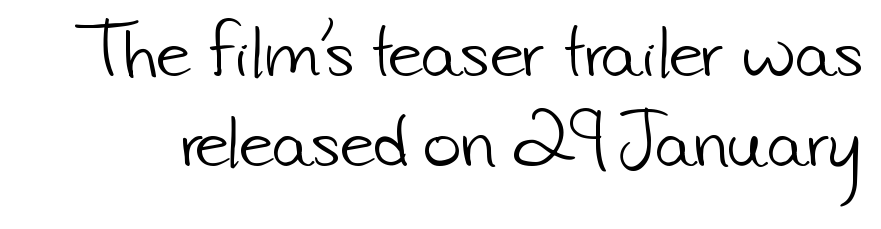
The image shows 65 px light sans-serif type; set normal line spacing (1.39x), normal letter spacing, not underlined; low stroke contrast and a small x-height.
